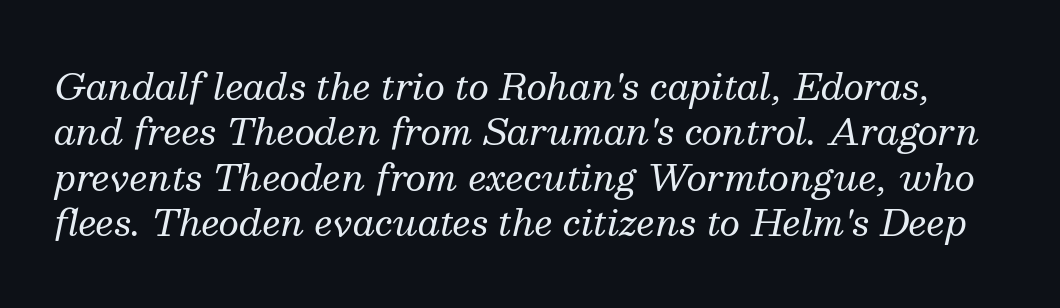
Q: Is the text bold? A: No.
Q: Is the text italic (slanted)? A: Yes, it leans right by about 13 degrees.
Q: Is the typeface a serif or a sans-serif typeface? A: Serif.
Q: Is the text underlined? A: No.
Q: Is the spacing between letters normal or unusually wide? A: Normal.
Q: Is the spacing between lines tight, normal or loose? A: Normal.
Q: Width (condensed, normal, or wide)? A: Normal.
Q: Stroke contrast? A: Medium.
Q: x-height? A: Medium.
Q: Monospaced? A: No.
